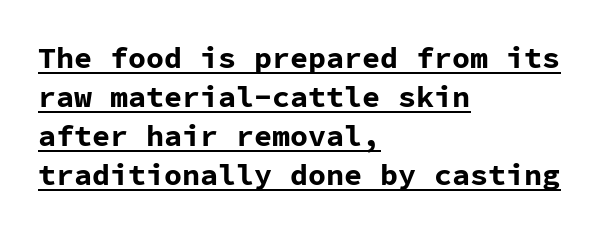
Q: Is the text bold? A: Yes.
Q: Is the text italic (slanted)? A: No, it is upright.
Q: Is the typeface a serif or a sans-serif typeface? A: Sans-serif.
Q: Is the text underlined? A: Yes.
Q: How is the paragraph aligned? A: Left-aligned.
Q: Is the spacing between letters normal or unusually wide? A: Normal.
Q: Is the spacing between lines tight, normal or loose? A: Normal.
Q: Width (condensed, normal, or wide)? A: Normal.
Q: Stroke contrast? A: Low.
Q: x-height? A: Medium.
Q: Monospaced? A: Yes.
